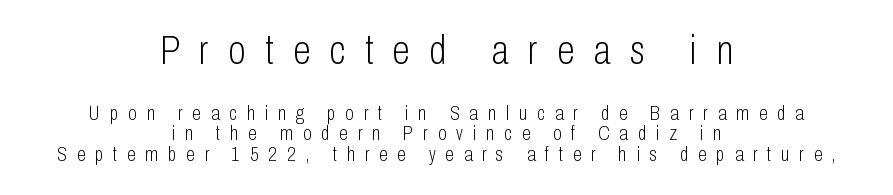
{"serif": "no", "italic": "no", "bold": "no", "weight": "light", "width": "condensed", "stroke_contrast": "low", "x_height": "medium", "monospaced": "no", "underline": "no", "align": "center", "line_spacing": "tight", "line_spacing_ratio": 1.04, "letter_spacing": "wide", "letter_spacing_em": 0.49, "larger_block": "first", "size_ratio": 2.0, "glyph_px": 40}
